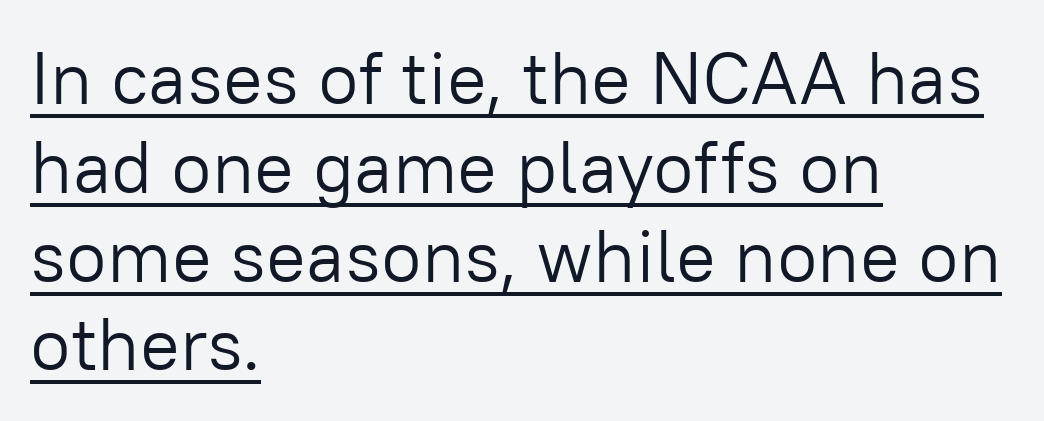
{"serif": "no", "italic": "no", "bold": "no", "weight": "light", "width": "normal", "stroke_contrast": "low", "x_height": "medium", "monospaced": "no", "underline": "yes", "align": "left", "line_spacing_ratio": 1.2, "letter_spacing": "normal", "letter_spacing_em": 0.0, "glyph_px": 74}
